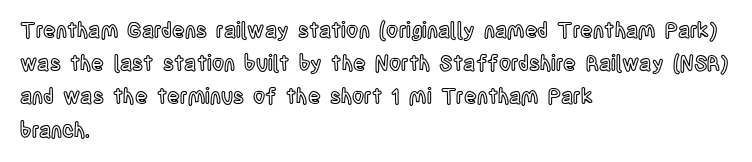
Q: Is the text italic (slanted)? A: No, it is upright.
Q: Is the text underlined? A: No.
Q: How is the paragraph aligned? A: Left-aligned.
Q: Is the spacing between letters normal or unusually wide? A: Normal.
Q: Is the spacing between lines tight, normal or loose? A: Normal.
